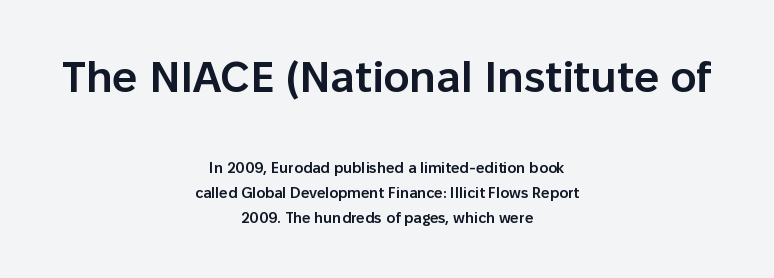
{"serif": "no", "italic": "no", "bold": "semi", "weight": "semibold", "width": "normal", "stroke_contrast": "low", "x_height": "medium", "monospaced": "no", "underline": "no", "align": "center", "line_spacing": "normal", "line_spacing_ratio": 1.64, "letter_spacing": "normal", "letter_spacing_em": 0.0, "larger_block": "first", "size_ratio": 2.93, "glyph_px": 44}
